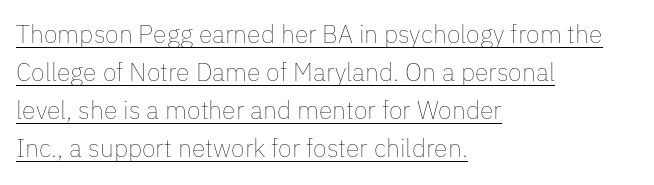
Vertical stems look standard width or narrower in stroke. Every word sits above its own underline. The letters sit at their default tracking, neither squeezed nor spread. Do the letters lean? They stand straight.
